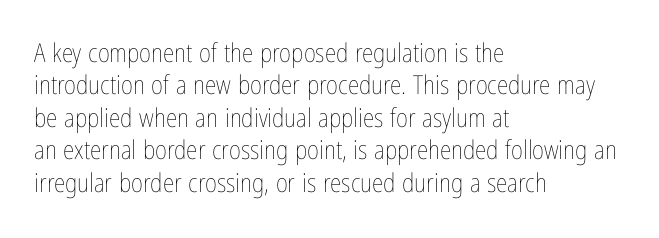
The image shows 26 px text type, upright; set left-aligned, normal line spacing (1.25x), normal letter spacing, not underlined.
